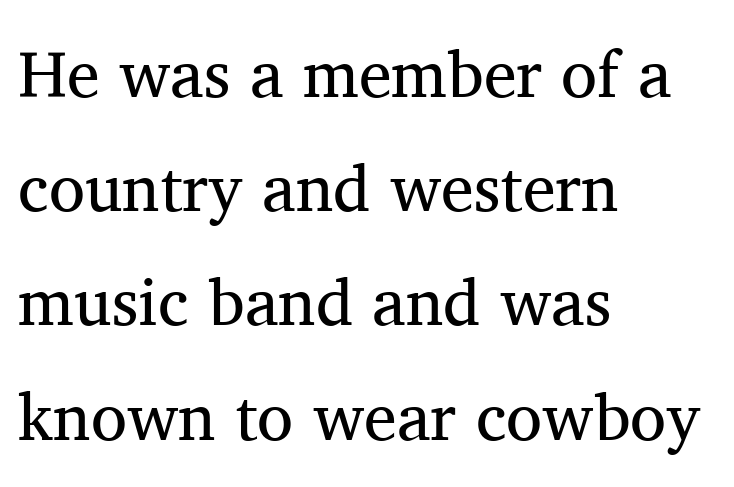
Q: Is the text bold? A: No.
Q: Is the text italic (slanted)? A: No, it is upright.
Q: Is the typeface a serif or a sans-serif typeface? A: Serif.
Q: Is the text underlined? A: No.
Q: How is the paragraph aligned? A: Left-aligned.
Q: Is the spacing between letters normal or unusually wide? A: Normal.
Q: Width (condensed, normal, or wide)? A: Normal.
Q: Stroke contrast? A: Medium.
Q: x-height? A: Medium.
Q: Monospaced? A: No.
